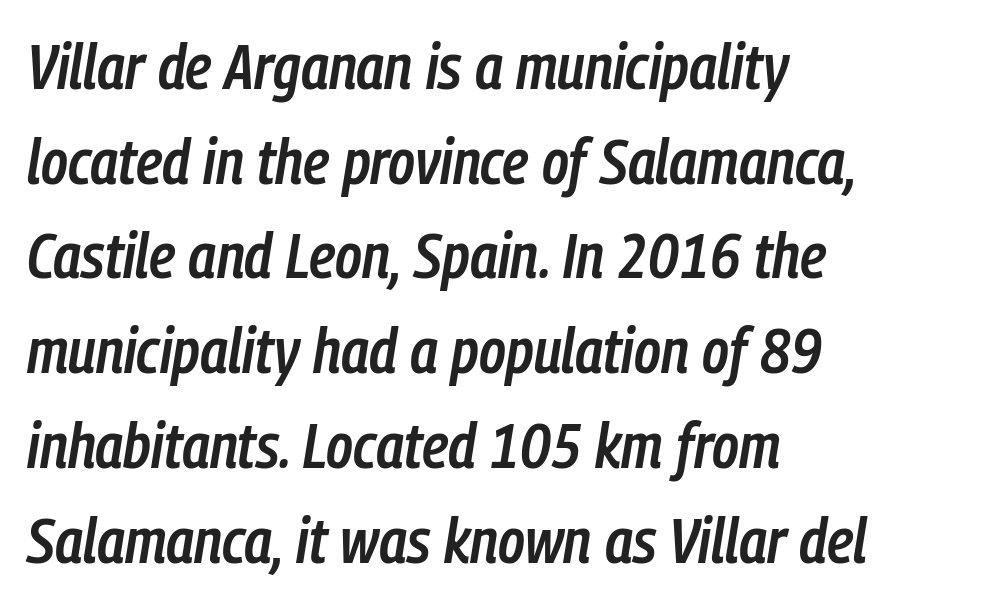
{"italic": "yes", "lean": "right", "slant_degrees": 9, "bold": "semi", "weight": "semibold", "width": "condensed", "stroke_contrast": "low", "x_height": "medium", "monospaced": "no", "underline": "no", "align": "left", "line_spacing": "normal", "line_spacing_ratio": 1.48, "letter_spacing": "normal", "letter_spacing_em": 0.0, "glyph_px": 64}
